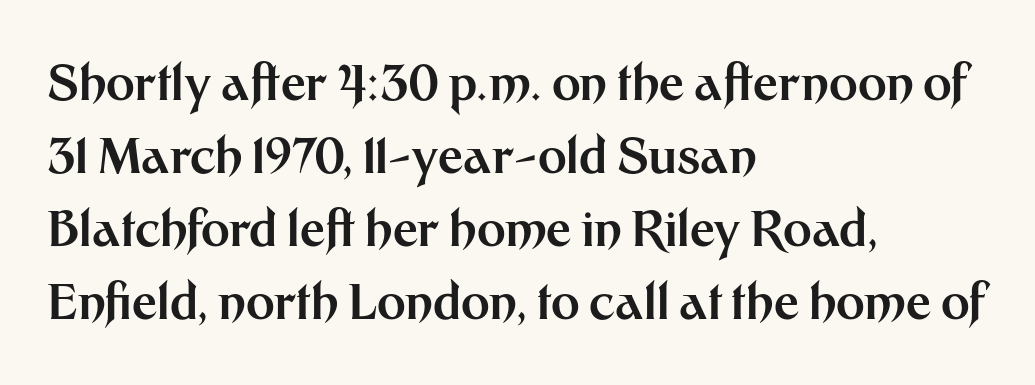
Students, note that the glyphs here touch the page at normal intervals. Spacing verdict: proportional, widths tailored to each character. The compositor pushed each line to the left boundary. I'd describe the lettering as bold — thick and assertive.
